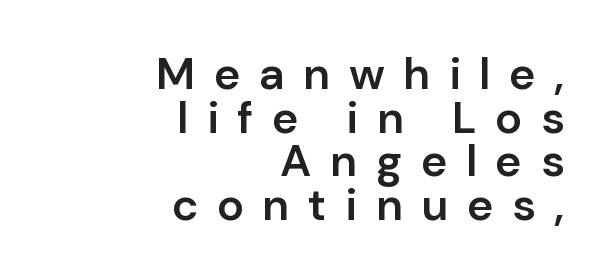
{"serif": "no", "italic": "no", "bold": "semi", "weight": "semibold", "width": "normal", "stroke_contrast": "low", "x_height": "medium", "monospaced": "no", "underline": "no", "align": "right", "line_spacing": "tight", "line_spacing_ratio": 0.97, "letter_spacing": "wide", "letter_spacing_em": 0.41, "glyph_px": 45}
